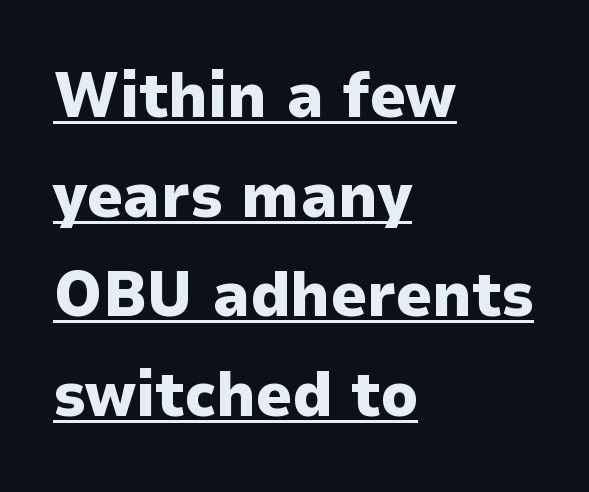
{"serif": "no", "italic": "no", "bold": "yes", "weight": "heavy", "width": "normal", "stroke_contrast": "low", "x_height": "medium", "monospaced": "no", "underline": "yes", "align": "left", "line_spacing": "normal", "line_spacing_ratio": 1.58, "letter_spacing": "normal", "letter_spacing_em": 0.0, "glyph_px": 63}
